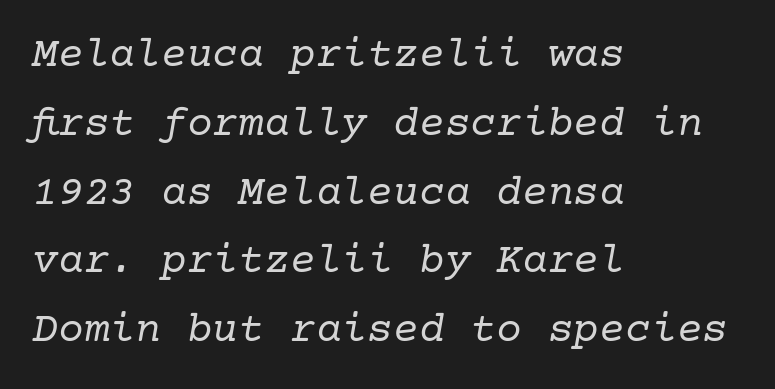
Q: Is the text bold? A: No.
Q: Is the text italic (slanted)? A: Yes, it leans right by about 10 degrees.
Q: Is the typeface a serif or a sans-serif typeface? A: Serif.
Q: Is the text underlined? A: No.
Q: How is the paragraph aligned? A: Left-aligned.
Q: Is the spacing between letters normal or unusually wide? A: Normal.
Q: Is the spacing between lines tight, normal or loose? A: Normal.
Q: Width (condensed, normal, or wide)? A: Normal.
Q: Stroke contrast? A: Low.
Q: x-height? A: Medium.
